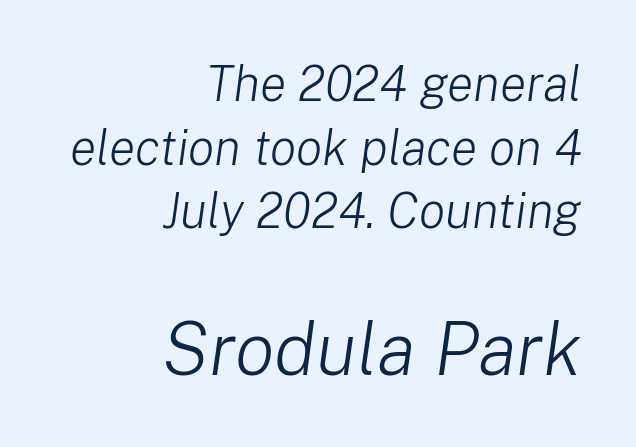
Regarding leading, the lines here are spaced in the standard way. Character widths vary here, with narrow letters taking less room than wide ones. The strokes are not fattened; the text isn't bold. Words appear dense and cohesive because spacing is normal. Line ends are locked; line starts wander.
